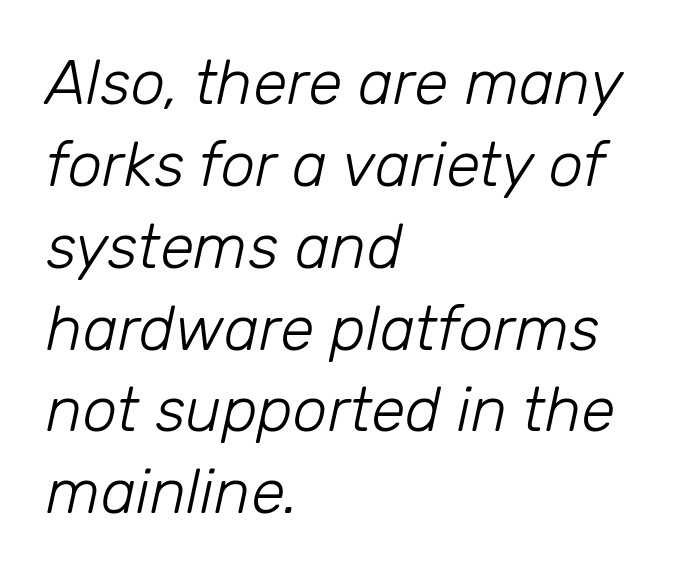
The image shows 62 px light type, italic (leaning right); set left-aligned, normal line spacing (1.32x), normal letter spacing, not underlined; low stroke contrast and a medium x-height.
